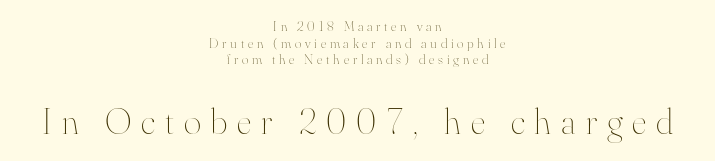
Q: Is the text bold? A: No.
Q: Is the text italic (slanted)? A: No, it is upright.
Q: Is the text underlined? A: No.
Q: How is the paragraph aligned? A: Centered.
Q: Is the spacing between letters normal or unusually wide? A: Unusually wide.
Q: Which block of text is set in a larger size, the first (top) or the second (bottom)? A: The second (bottom) one.
Q: Width (condensed, normal, or wide)? A: Normal.
Q: Stroke contrast? A: High.
Q: x-height? A: Small.
Q: Monospaced? A: No.
